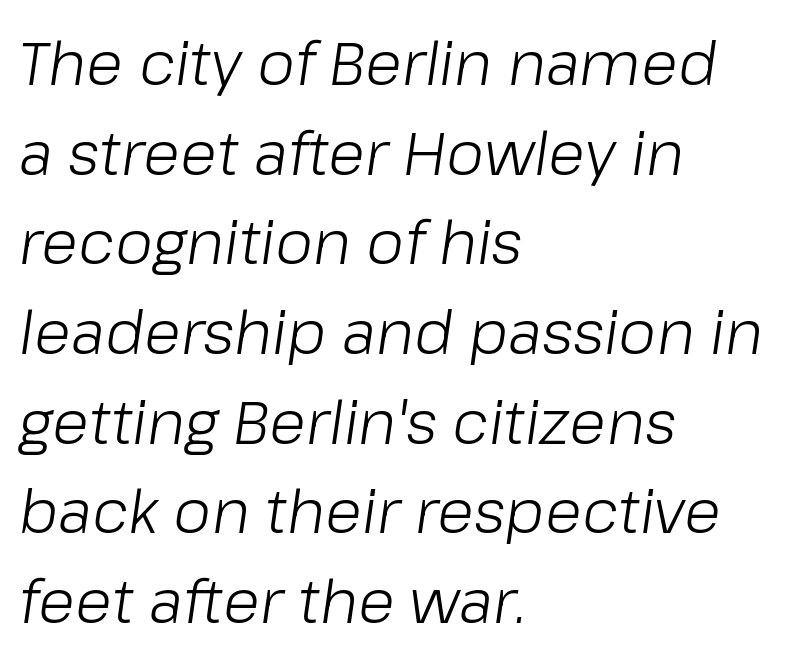
The image shows 61 px light type, italic (leaning right); set left-aligned, normal line spacing (1.47x), normal letter spacing, not underlined; low stroke contrast and a medium x-height.
